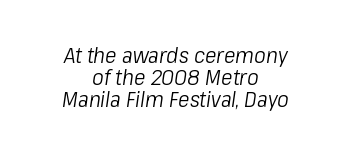
The lines are packed closely together with very little leading. Centered paragraph, ragged on both sides. The zone under the glyphs is completely vacant. What stands out about the letter spacing? Nothing — it is the standard amount. The rendering applies a slant to the glyphs.
